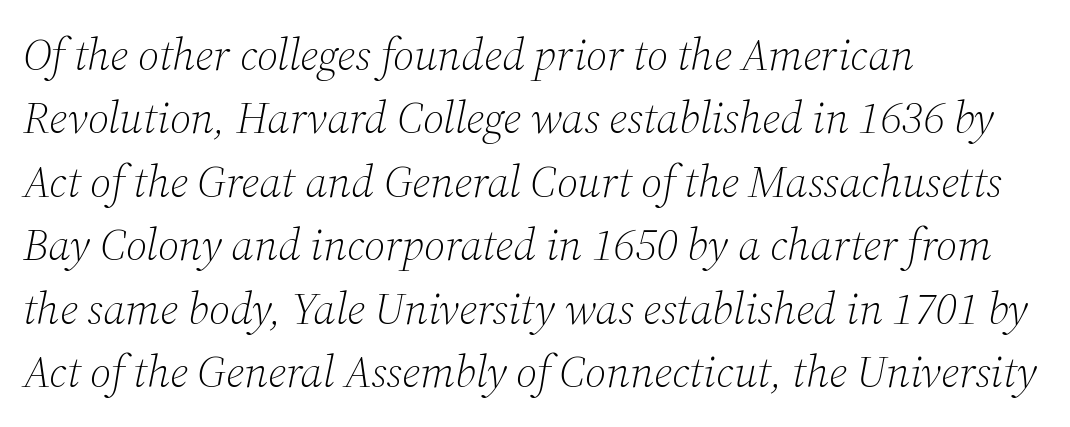
{"serif": "yes", "italic": "yes", "lean": "right", "slant_degrees": 12, "bold": "no", "weight": "light", "width": "normal", "stroke_contrast": "medium", "x_height": "medium", "monospaced": "no", "underline": "no", "align": "left", "line_spacing": "normal", "line_spacing_ratio": 1.41, "letter_spacing": "normal", "letter_spacing_em": 0.0, "glyph_px": 45}
